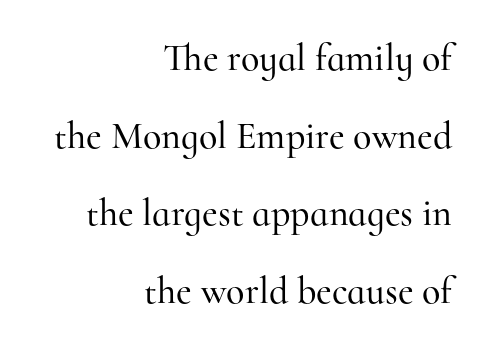
Q: Is the text italic (slanted)? A: No, it is upright.
Q: Is the typeface a serif or a sans-serif typeface? A: Serif.
Q: Is the text underlined? A: No.
Q: How is the paragraph aligned? A: Right-aligned.
Q: Is the spacing between letters normal or unusually wide? A: Normal.
Q: Is the spacing between lines tight, normal or loose? A: Loose.
Q: Width (condensed, normal, or wide)? A: Normal.
Q: Stroke contrast? A: High.
Q: x-height? A: Small.
Q: Monospaced? A: No.
